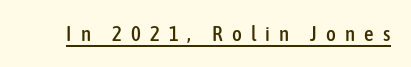
The image shows 21 px text type, upright; set unusually wide letter spacing (+0.43 em), underlined.
